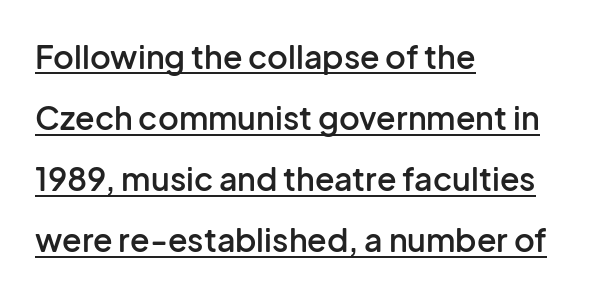
{"serif": "no", "italic": "no", "bold": "semi", "weight": "semibold", "width": "normal", "stroke_contrast": "low", "x_height": "medium", "monospaced": "no", "underline": "yes", "align": "left", "line_spacing": "loose", "line_spacing_ratio": 1.91, "letter_spacing": "normal", "letter_spacing_em": 0.0, "glyph_px": 32}
